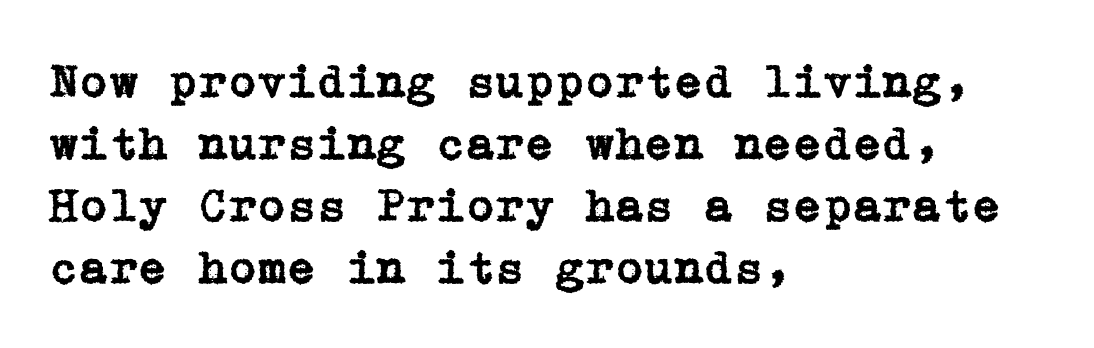
It's the straight-up-and-down kind of type. The rendering uses a moderate line-height, typical for paragraphs. Default kerning and tracking; the words read as compact shapes. One-word summary of the alignment: left. The text was rendered using a seriffed face with decorative stroke endings.
